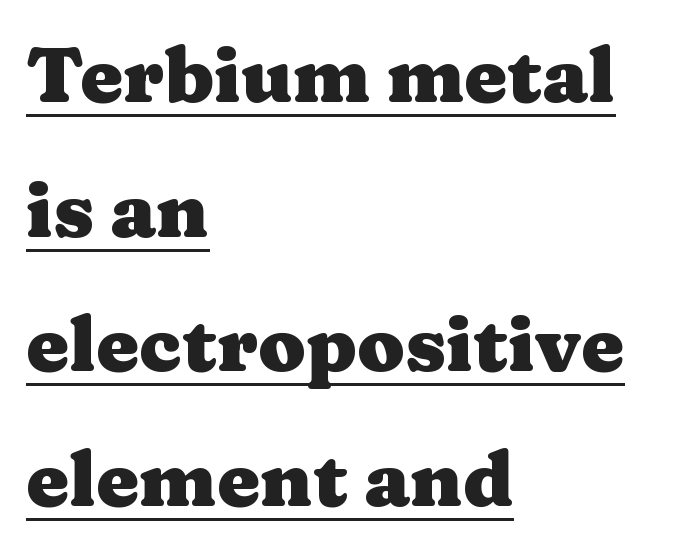
{"serif": "yes", "italic": "no", "bold": "yes", "weight": "heavy", "width": "wide", "stroke_contrast": "medium", "x_height": "medium", "monospaced": "no", "underline": "yes", "align": "left", "line_spacing_ratio": 1.75, "letter_spacing": "normal", "letter_spacing_em": 0.0, "glyph_px": 77}
